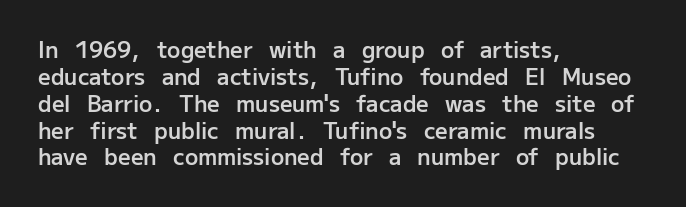
Q: Is the text bold? A: Semi-bold.
Q: Is the text italic (slanted)? A: No, it is upright.
Q: Is the text underlined? A: No.
Q: How is the paragraph aligned? A: Left-aligned.
Q: Is the spacing between letters normal or unusually wide? A: Normal.
